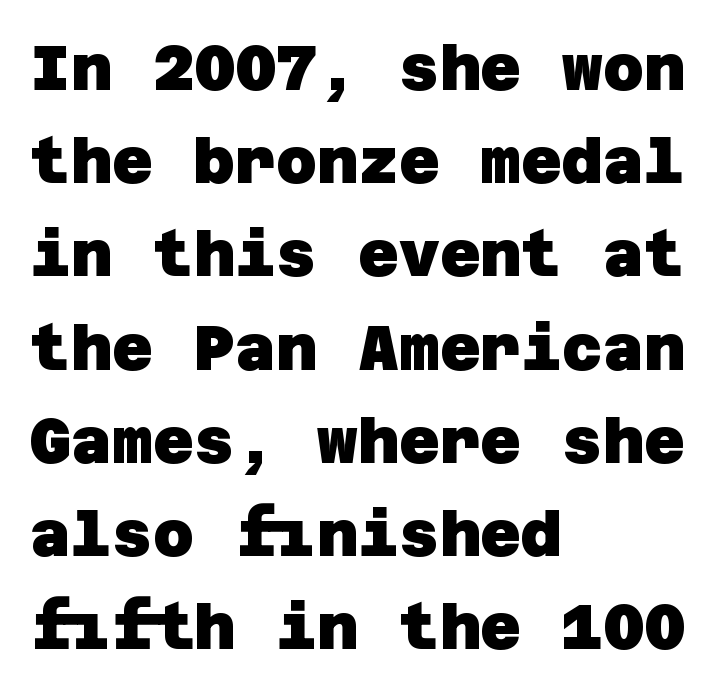
The image shows 63 px heavy sans-serif type; set left-aligned, normal line spacing (1.48x), normal letter spacing, not underlined; low stroke contrast and a large x-height.
